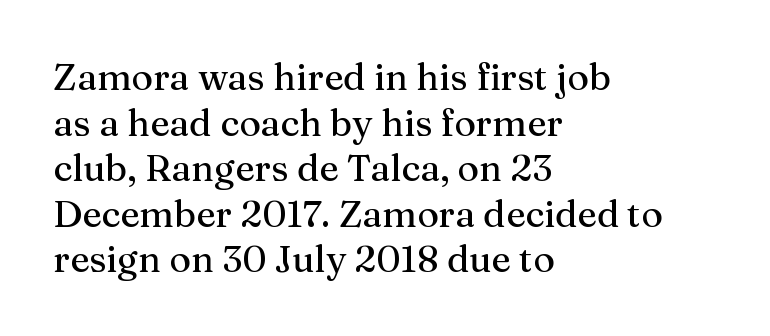
The image shows 37 px serif type, upright; set left-aligned, line spacing 1.23x, normal letter spacing, not underlined; medium stroke contrast and a medium x-height.
